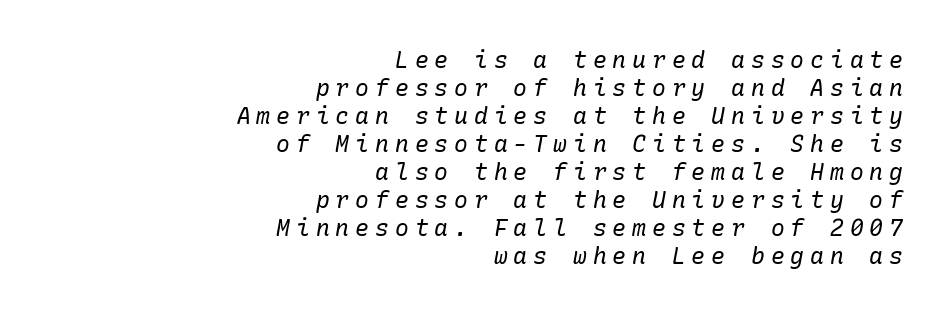
Honestly, there is no underline to notice here at all. Is the type heavy? It reads as light-to-regular instead. Where is the straight margin? On the right. The horizontal fit of the characters is loose and conspicuously gappy.
